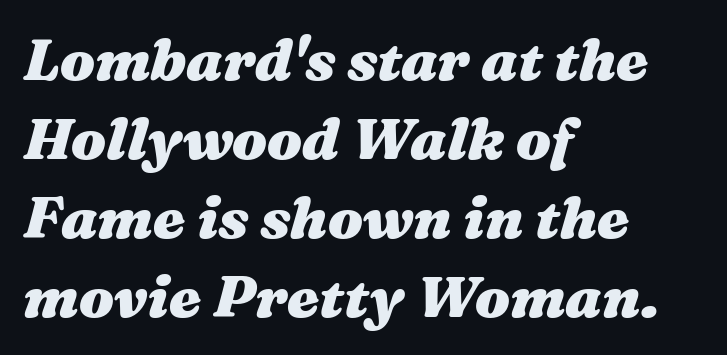
Q: Is the text bold? A: Yes.
Q: Is the text italic (slanted)? A: Yes, it leans right by about 16 degrees.
Q: Is the text underlined? A: No.
Q: How is the paragraph aligned? A: Left-aligned.
Q: Is the spacing between letters normal or unusually wide? A: Normal.
Q: Is the spacing between lines tight, normal or loose? A: Normal.
Q: Width (condensed, normal, or wide)? A: Wide.
Q: Stroke contrast? A: Medium.
Q: x-height? A: Medium.
Q: Monospaced? A: No.
